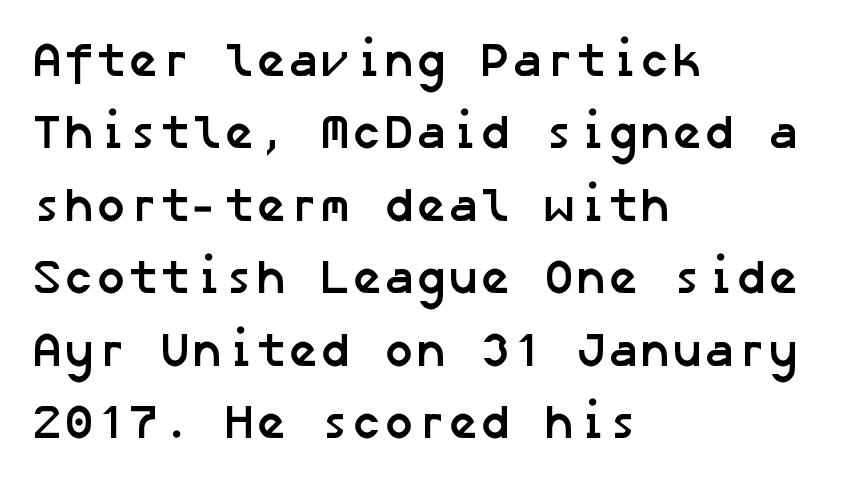
{"serif": "no", "bold": "yes", "weight": "semibold", "width": "normal", "stroke_contrast": "low", "x_height": "medium", "underline": "no", "align": "left", "line_spacing": "normal", "line_spacing_ratio": 1.51, "letter_spacing": "normal", "letter_spacing_em": 0.0, "glyph_px": 48}
